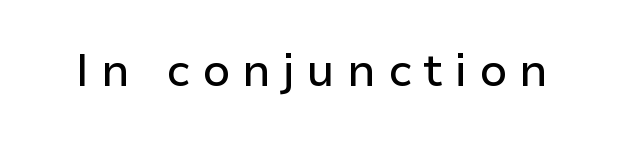
Q: Is the text italic (slanted)? A: No, it is upright.
Q: Is the typeface a serif or a sans-serif typeface? A: Sans-serif.
Q: Is the text underlined? A: No.
Q: Is the spacing between letters normal or unusually wide? A: Unusually wide.
Q: Width (condensed, normal, or wide)? A: Normal.
Q: Stroke contrast? A: Low.
Q: x-height? A: Medium.
Q: Monospaced? A: No.
